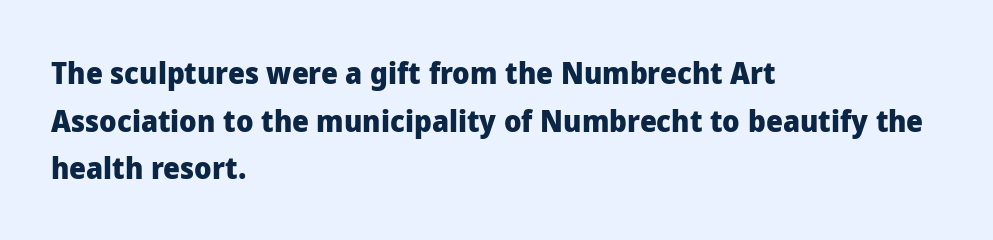
Standard letterfit; no display-style spreading of the glyphs. Every character sits straight up, as roman type does. Students, this is bold: see how much ink each stroke carries. The compositor pushed each line to the left boundary. These lines are rendered in a variable-pitch font. Decoration check: the copy has no underline.
